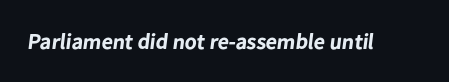
Q: Is the text bold? A: Yes.
Q: Is the text underlined? A: No.
Q: Is the spacing between letters normal or unusually wide? A: Normal.
